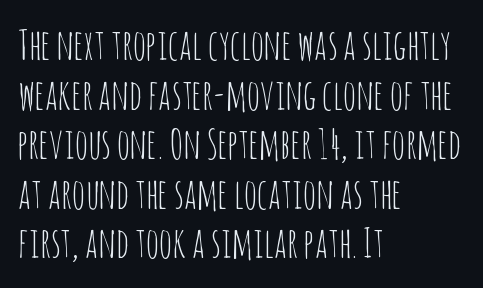
Spacing verdict: proportional, widths tailored to each character. What stands out about the letter spacing? Nothing — it is the standard amount. Is there any slant? The stems are plumb. Bare-footed words on every line.
